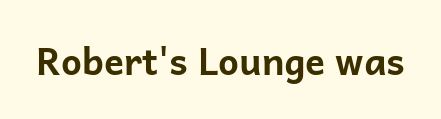
Q: Is the text bold? A: Yes.
Q: Is the text italic (slanted)? A: No, it is upright.
Q: Is the typeface a serif or a sans-serif typeface? A: Sans-serif.
Q: Is the text underlined? A: No.
Q: Is the spacing between letters normal or unusually wide? A: Normal.
Q: Width (condensed, normal, or wide)? A: Normal.
Q: Stroke contrast? A: Low.
Q: x-height? A: Medium.
Q: Monospaced? A: No.
